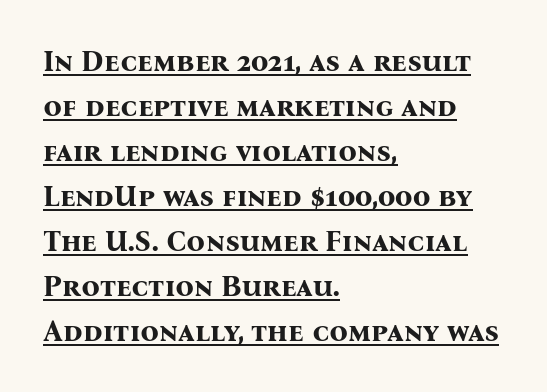
This sample carries an underscore along the baseline area. The rendering uses natural spacing where letterforms have individual widths. Inter-character spacing is left at the font's built-in metrics. Students, observe: this is what conventionally led text looks like.
